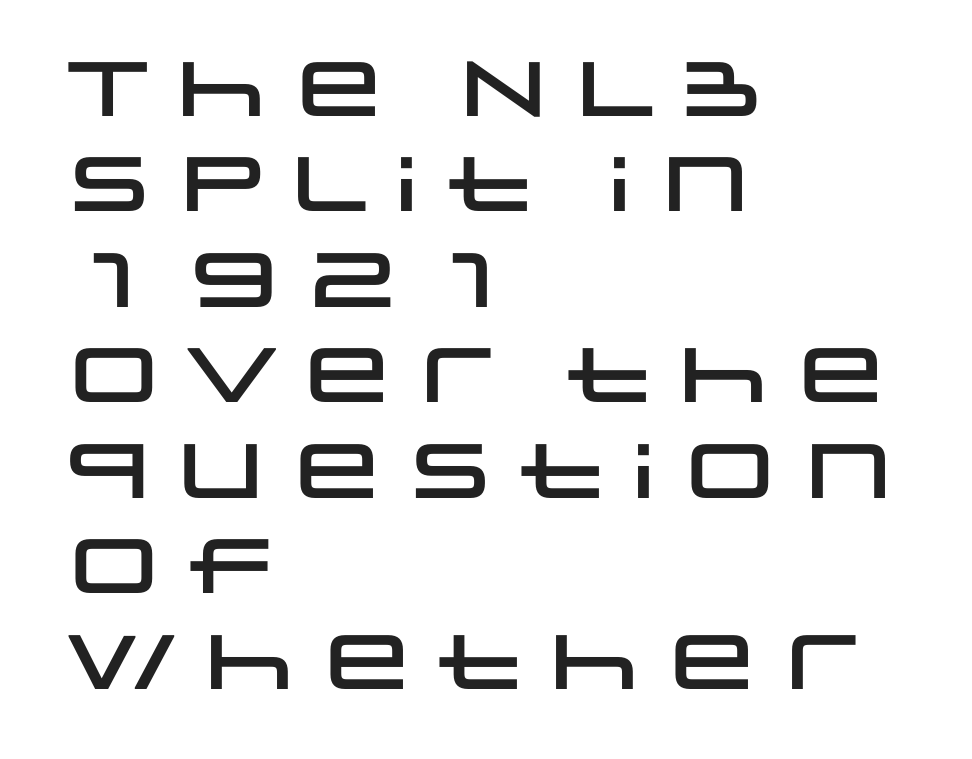
Unlike a traditional serif, this face leaves its strokes unadorned. This sample is left-justified, so line endings fall wherever the words run out. Think of a printed novel: that variable character pitch is what you see here. A bare baseline throughout the passage. The rendering keeps characters at their native spacing.
